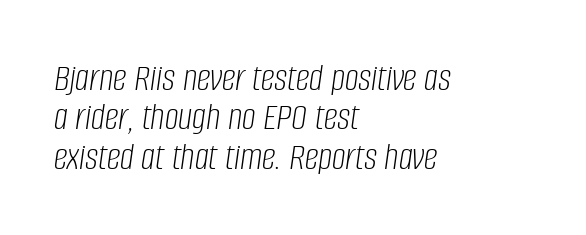
Q: Is the text bold? A: No.
Q: Is the text italic (slanted)? A: Yes, it leans right by about 8 degrees.
Q: Is the text underlined? A: No.
Q: How is the paragraph aligned? A: Left-aligned.
Q: Is the spacing between letters normal or unusually wide? A: Normal.
Q: Is the spacing between lines tight, normal or loose? A: Tight.
Q: Width (condensed, normal, or wide)? A: Condensed.
Q: Stroke contrast? A: Low.
Q: x-height? A: Large.
Q: Monospaced? A: No.
